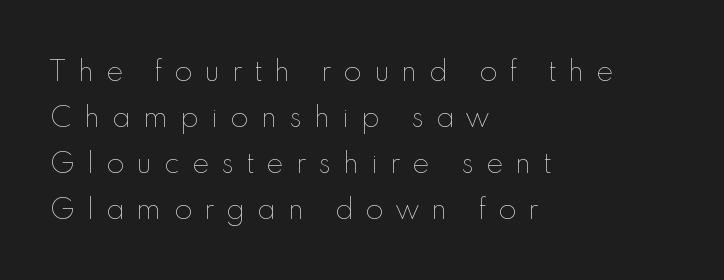
{"italic": "no", "bold": "no", "underline": "no", "align": "left", "line_spacing_ratio": 1.77, "letter_spacing": "wide", "letter_spacing_em": 0.48, "glyph_px": 26}
